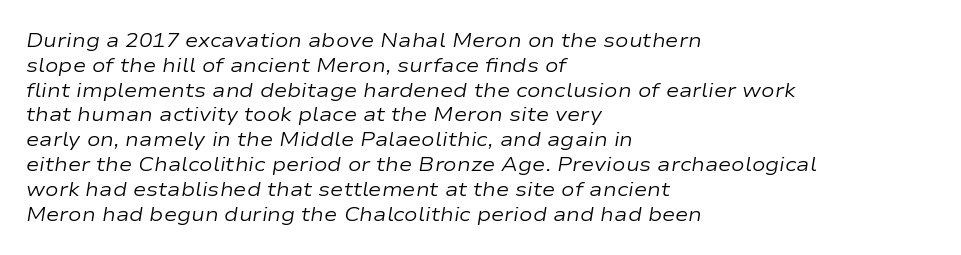
{"italic": "yes", "lean": "right", "slant_degrees": 9, "bold": "no", "underline": "no", "align": "left", "line_spacing_ratio": 1.24, "letter_spacing": "normal", "letter_spacing_em": 0.0, "glyph_px": 20}
